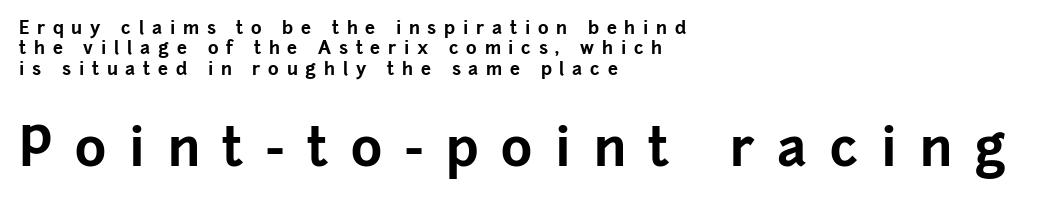
Q: Is the text bold? A: Yes.
Q: Is the text italic (slanted)? A: No, it is upright.
Q: Is the typeface a serif or a sans-serif typeface? A: Sans-serif.
Q: Is the text underlined? A: No.
Q: How is the paragraph aligned? A: Left-aligned.
Q: Is the spacing between letters normal or unusually wide? A: Unusually wide.
Q: Is the spacing between lines tight, normal or loose? A: Tight.
Q: Which block of text is set in a larger size, the first (top) or the second (bottom)? A: The second (bottom) one.
Q: Width (condensed, normal, or wide)? A: Normal.
Q: Stroke contrast? A: Low.
Q: x-height? A: Medium.
Q: Monospaced? A: No.
